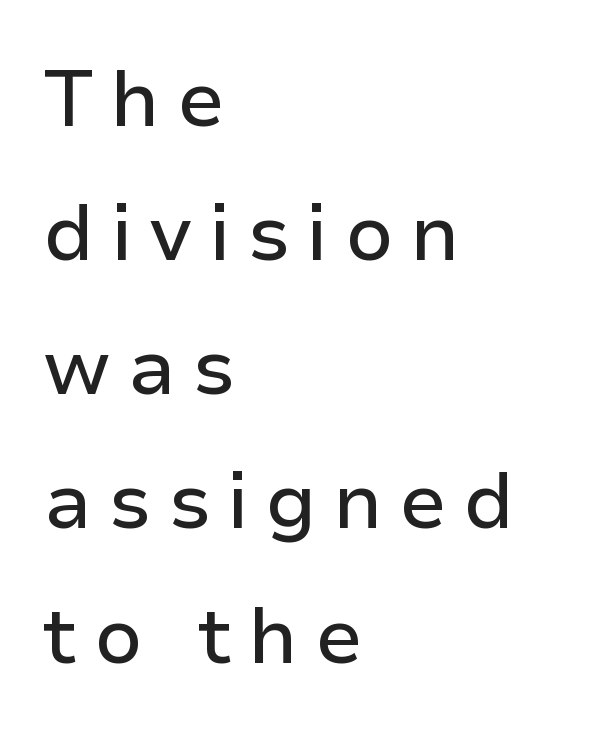
Q: Is the text italic (slanted)? A: No, it is upright.
Q: Is the typeface a serif or a sans-serif typeface? A: Sans-serif.
Q: Is the text underlined? A: No.
Q: How is the paragraph aligned? A: Left-aligned.
Q: Is the spacing between letters normal or unusually wide? A: Unusually wide.
Q: Width (condensed, normal, or wide)? A: Normal.
Q: Stroke contrast? A: Low.
Q: x-height? A: Medium.
Q: Monospaced? A: No.
